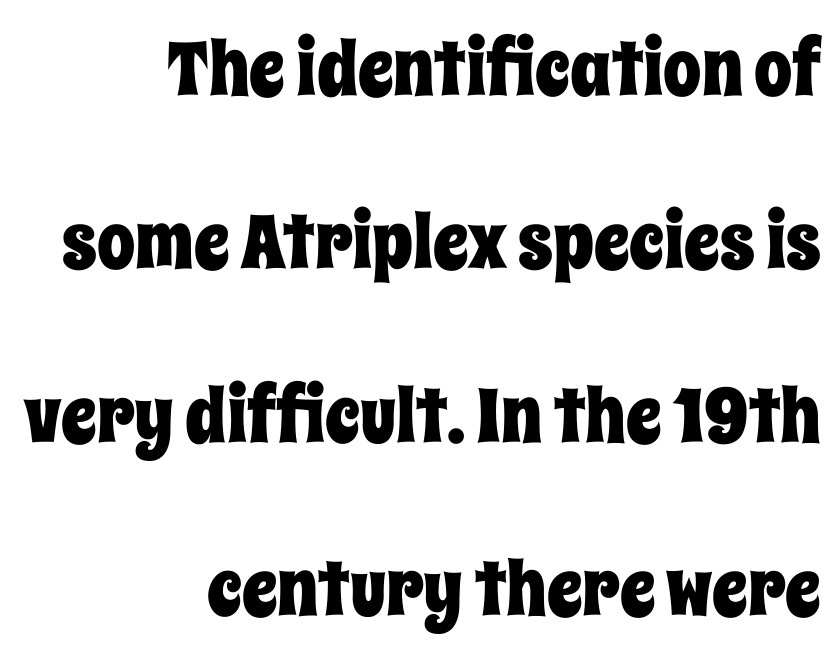
The image shows 76 px condensed type, upright; set right-aligned, loose line spacing (2.28x), normal letter spacing, not underlined; low stroke contrast and a large x-height.
